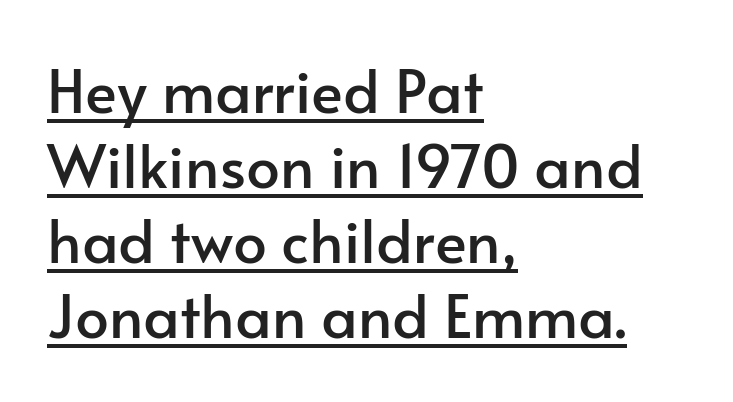
{"serif": "no", "italic": "no", "width": "normal", "stroke_contrast": "low", "x_height": "small", "monospaced": "no", "underline": "yes", "align": "left", "line_spacing": "normal", "line_spacing_ratio": 1.25, "letter_spacing": "normal", "letter_spacing_em": 0.0, "glyph_px": 60}
